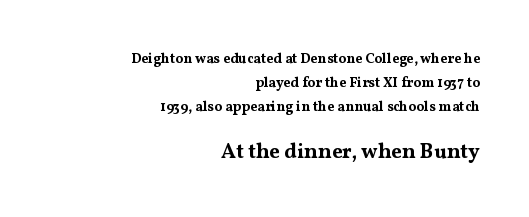
Q: Is the text bold? A: Yes.
Q: Is the text italic (slanted)? A: No, it is upright.
Q: Is the text underlined? A: No.
Q: How is the paragraph aligned? A: Right-aligned.
Q: Is the spacing between letters normal or unusually wide? A: Normal.
Q: Which block of text is set in a larger size, the first (top) or the second (bottom)? A: The second (bottom) one.
